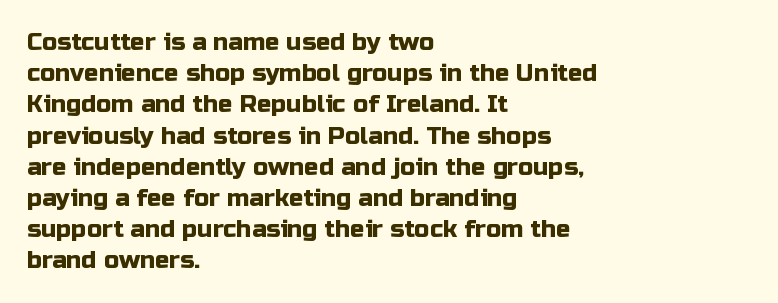
{"italic": "no", "underline": "no", "align": "left", "line_spacing": "normal", "line_spacing_ratio": 1.3, "letter_spacing": "normal", "letter_spacing_em": 0.0, "glyph_px": 24}
